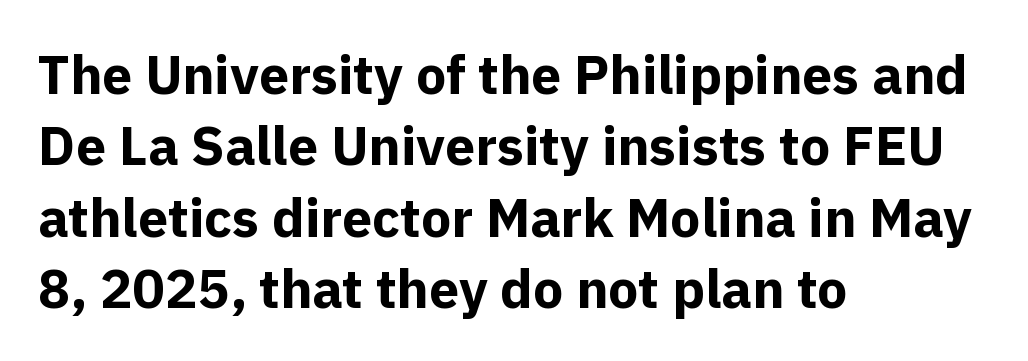
{"serif": "no", "italic": "no", "bold": "yes", "weight": "bold", "width": "normal", "x_height": "medium", "monospaced": "no", "underline": "no", "align": "left", "line_spacing": "normal", "line_spacing_ratio": 1.32, "letter_spacing": "normal", "letter_spacing_em": 0.0, "glyph_px": 54}
